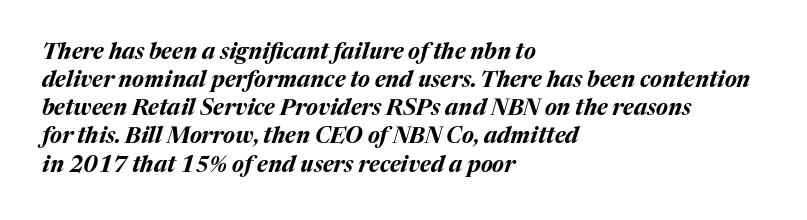
Q: Is the text bold? A: Yes.
Q: Is the text italic (slanted)? A: Yes, it leans right by about 17 degrees.
Q: Is the text underlined? A: No.
Q: How is the paragraph aligned? A: Left-aligned.
Q: Is the spacing between letters normal or unusually wide? A: Normal.
Q: Is the spacing between lines tight, normal or loose? A: Normal.
